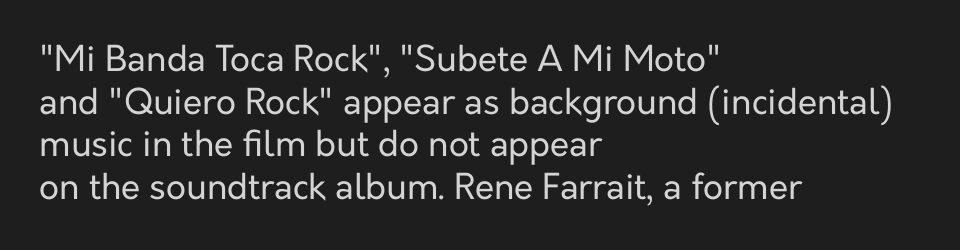
{"serif": "no", "italic": "no", "bold": "no", "weight": "regular", "width": "normal", "stroke_contrast": "low", "x_height": "medium", "monospaced": "no", "underline": "no", "align": "left", "line_spacing_ratio": 1.22, "letter_spacing": "normal", "letter_spacing_em": 0.0, "glyph_px": 35}
